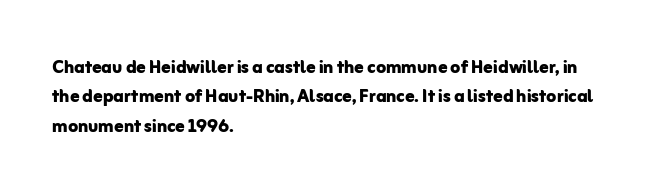
Q: Is the text bold? A: Yes.
Q: Is the text italic (slanted)? A: No, it is upright.
Q: Is the text underlined? A: No.
Q: How is the paragraph aligned? A: Left-aligned.
Q: Is the spacing between letters normal or unusually wide? A: Normal.
Q: Is the spacing between lines tight, normal or loose? A: Normal.
